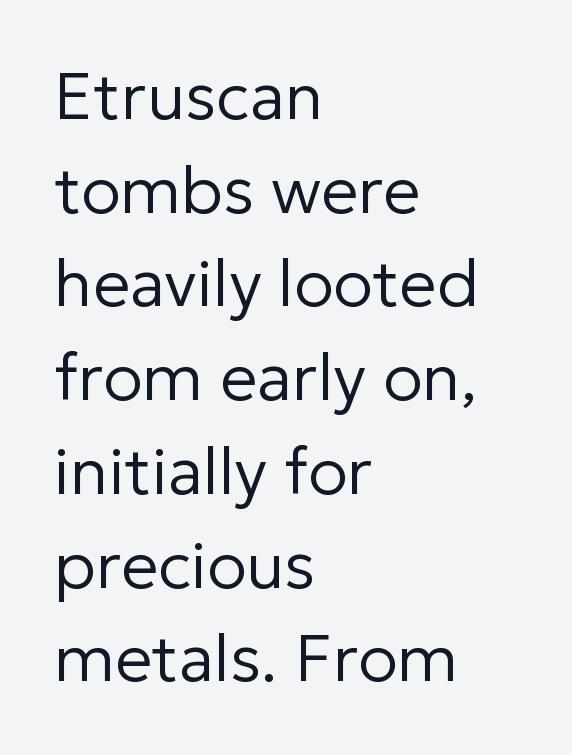
{"serif": "no", "italic": "no", "bold": "no", "weight": "regular", "width": "normal", "stroke_contrast": "low", "x_height": "medium", "monospaced": "no", "underline": "no", "align": "left", "line_spacing": "normal", "line_spacing_ratio": 1.42, "letter_spacing": "normal", "letter_spacing_em": 0.0, "glyph_px": 66}
